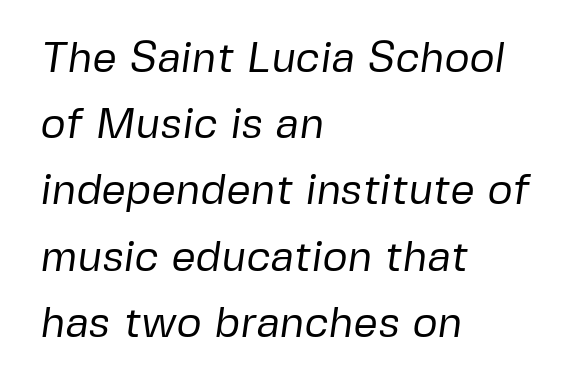
Q: Is the text bold? A: No.
Q: Is the typeface a serif or a sans-serif typeface? A: Sans-serif.
Q: Is the text underlined? A: No.
Q: How is the paragraph aligned? A: Left-aligned.
Q: Is the spacing between letters normal or unusually wide? A: Normal.
Q: Is the spacing between lines tight, normal or loose? A: Normal.
Q: Width (condensed, normal, or wide)? A: Normal.
Q: Stroke contrast? A: Low.
Q: x-height? A: Medium.
Q: Monospaced? A: No.
